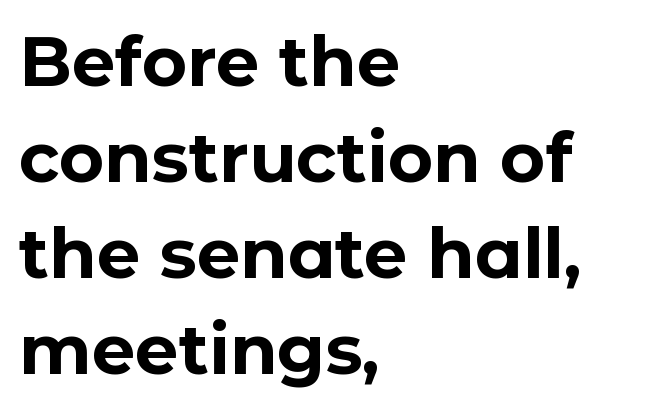
Q: Is the text bold? A: Yes.
Q: Is the text italic (slanted)? A: No, it is upright.
Q: Is the typeface a serif or a sans-serif typeface? A: Sans-serif.
Q: Is the text underlined? A: No.
Q: How is the paragraph aligned? A: Left-aligned.
Q: Is the spacing between letters normal or unusually wide? A: Normal.
Q: Is the spacing between lines tight, normal or loose? A: Normal.
Q: Width (condensed, normal, or wide)? A: Normal.
Q: Stroke contrast? A: Low.
Q: x-height? A: Medium.
Q: Monospaced? A: No.
